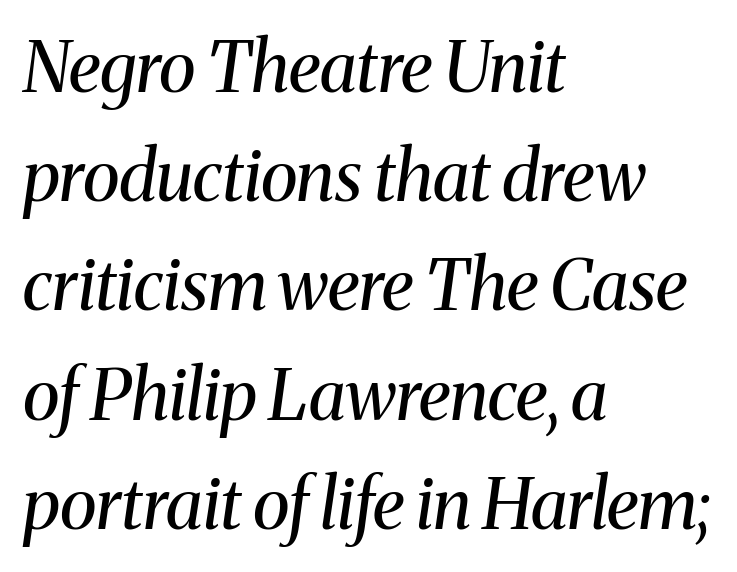
All the whitespace from short lines collects on the right. Descenders hang freely into open space. The rendering uses a moderate line-height, typical for paragraphs. Glyph-to-glyph distance matches everyday printed text.
